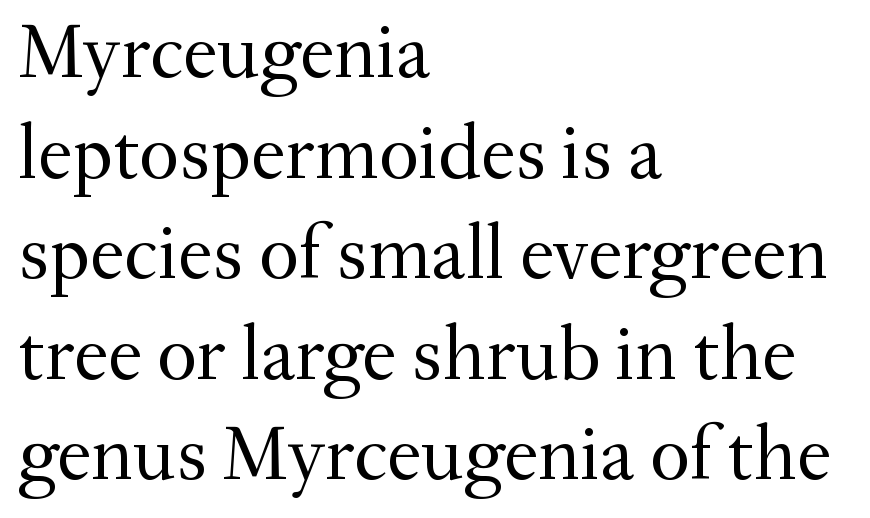
The image shows 78 px regular-weight serif type, upright; set left-aligned, normal line spacing (1.29x), normal letter spacing, not underlined; medium stroke contrast and a small x-height.
